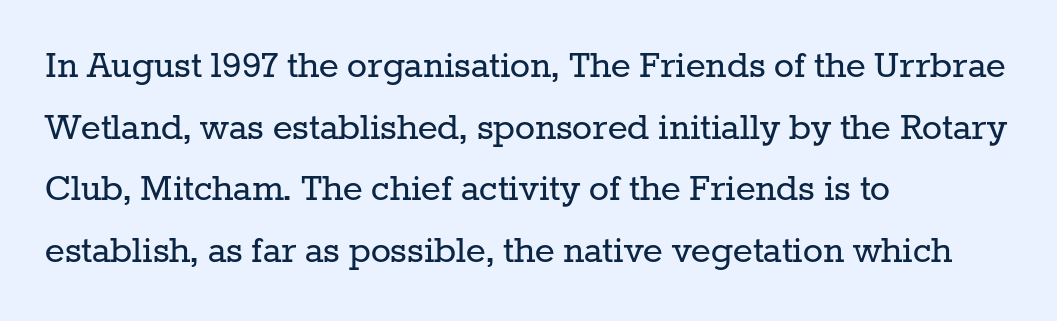
Tall strokes in this sample are plumb rather than angled. The typeface chosen for these lines features serifs. The letters look calm and open, with moderate or lighter stems. These lines are set flush left with a ragged right edge. Vertical spacing — default.
